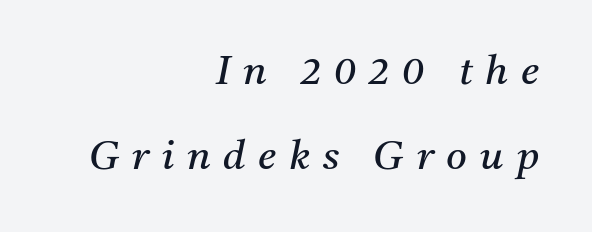
The image shows 40 px regular-weight serif type, italic (leaning right); set right-aligned, loose line spacing (2.12x), unusually wide letter spacing (+0.32 em), not underlined; medium stroke contrast and a medium x-height.
